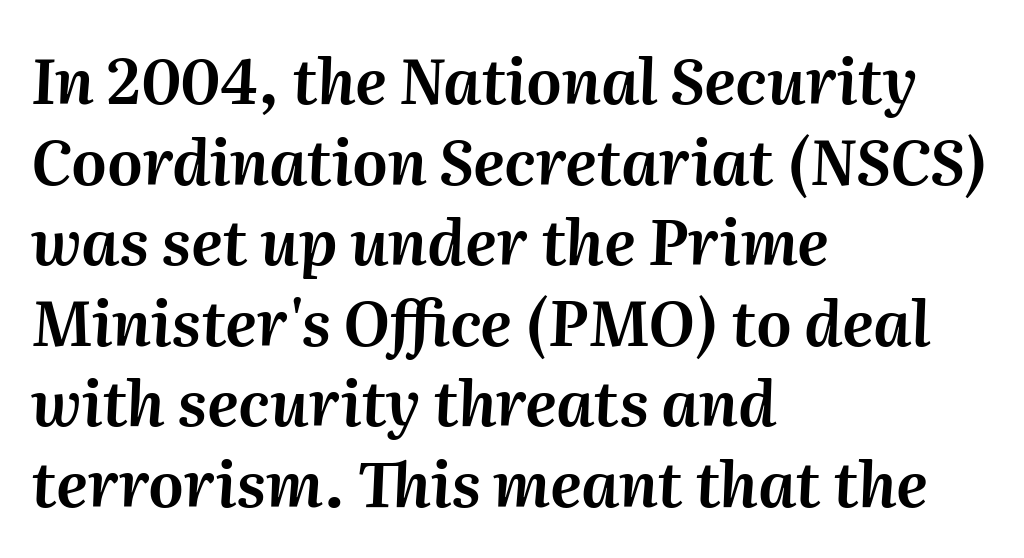
Q: Is the text italic (slanted)? A: Yes, it leans right by about 2 degrees.
Q: Is the text underlined? A: No.
Q: How is the paragraph aligned? A: Left-aligned.
Q: Is the spacing between letters normal or unusually wide? A: Normal.
Q: Is the spacing between lines tight, normal or loose? A: Normal.
Q: Width (condensed, normal, or wide)? A: Normal.
Q: Stroke contrast? A: Medium.
Q: x-height? A: Medium.
Q: Monospaced? A: No.
